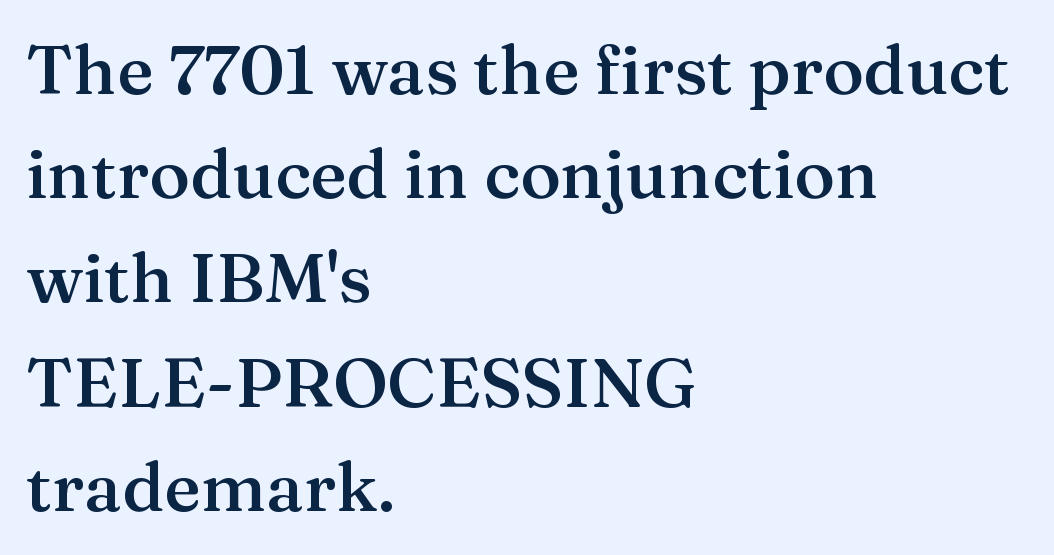
{"serif": "yes", "italic": "no", "bold": "semi", "weight": "semibold", "width": "normal", "stroke_contrast": "medium", "x_height": "medium", "monospaced": "no", "underline": "no", "align": "left", "line_spacing": "normal", "line_spacing_ratio": 1.51, "letter_spacing": "normal", "letter_spacing_em": 0.0, "glyph_px": 69}
